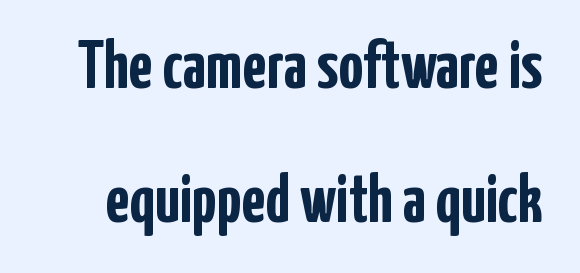
Q: Is the text bold? A: Yes.
Q: Is the text italic (slanted)? A: No, it is upright.
Q: Is the typeface a serif or a sans-serif typeface? A: Sans-serif.
Q: Is the text underlined? A: No.
Q: Is the spacing between letters normal or unusually wide? A: Normal.
Q: Is the spacing between lines tight, normal or loose? A: Loose.
Q: Width (condensed, normal, or wide)? A: Condensed.
Q: Stroke contrast? A: Low.
Q: x-height? A: Medium.
Q: Monospaced? A: No.
